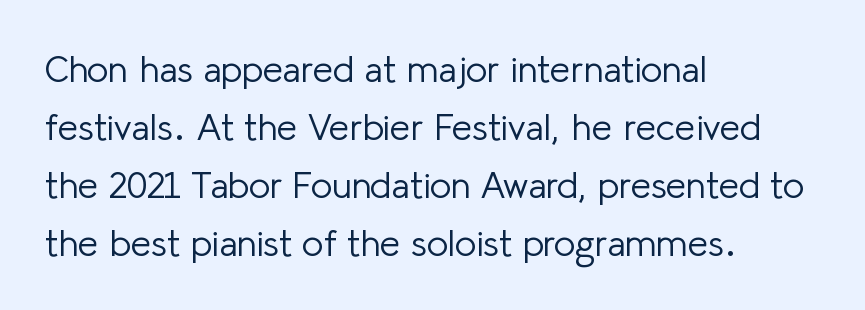
{"serif": "no", "italic": "no", "bold": "no", "weight": "light", "width": "normal", "stroke_contrast": "low", "x_height": "medium", "monospaced": "no", "underline": "no", "align": "left", "line_spacing": "normal", "line_spacing_ratio": 1.57, "letter_spacing": "normal", "letter_spacing_em": 0.0, "glyph_px": 37}
